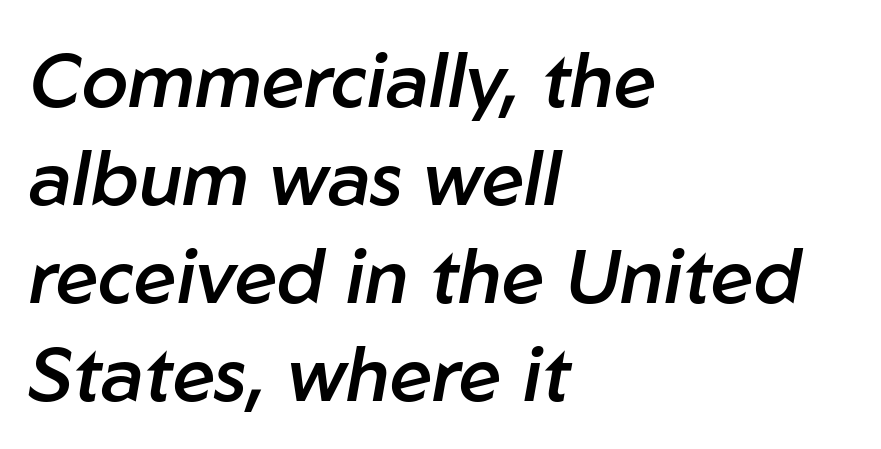
Stroke thickness is moderately raised; the sample reads as semibold. Inter-character spacing is left at the font's built-in metrics. A typesetter would call this proportional, since set widths differ per character. Horizontal bands of white between lines are of average thickness. Yep, that's italic — everything's leaning.
